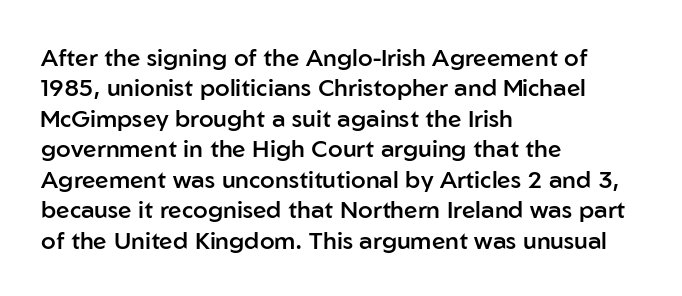
The paragraph shown leans on its left margin. A bit beefed up — I'd call it semibold rather than bold. The area under the type is left untouched. The horizontal fit of the characters is conventional and even. Students, observe: this is what conventionally led text looks like.
